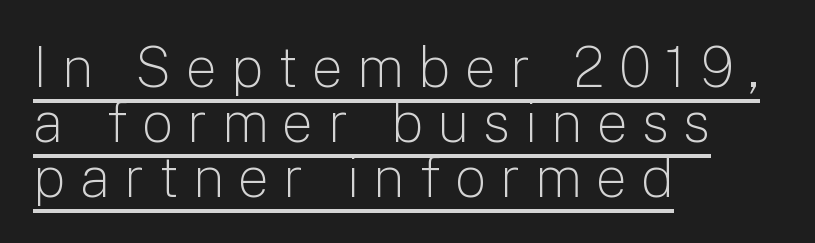
Vertically, the passage feels compressed, each row crowding the next. The glyphs in this specimen are sans serif. Rendered with straight, roman letterforms. The passage shown has open, widely tracked lettering throughout.
